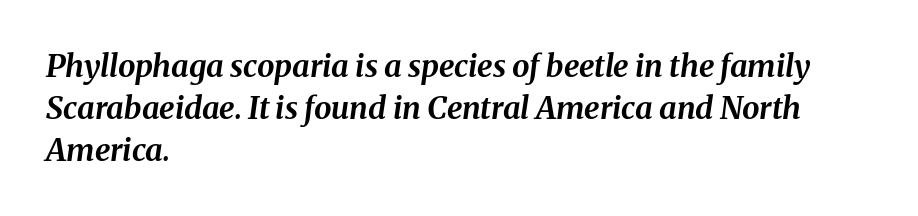
Here the designer chose a conventional face with non-uniform glyph widths. A bare baseline throughout the passage. Look at the tracking — it's just the regular setting, nothing added. Successive baselines arrive at the customary interval.
